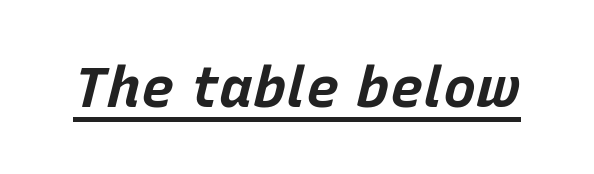
Q: Is the text bold? A: Yes.
Q: Is the text italic (slanted)? A: Yes, it leans right by about 15 degrees.
Q: Is the text underlined? A: Yes.
Q: Is the spacing between letters normal or unusually wide? A: Normal.
Q: Width (condensed, normal, or wide)? A: Normal.
Q: Stroke contrast? A: Low.
Q: x-height? A: Large.
Q: Monospaced? A: No.
